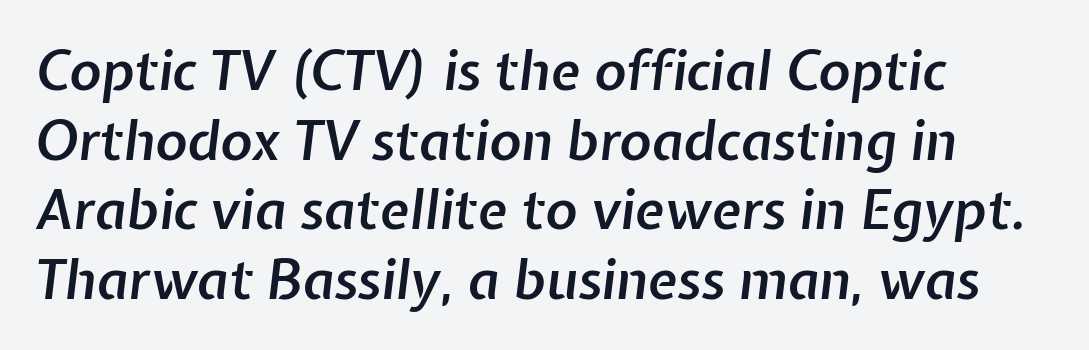
The image shows 54 px semibold type, italic (leaning right); set left-aligned, normal line spacing (1.29x), normal letter spacing, not underlined; low stroke contrast and a medium x-height.
